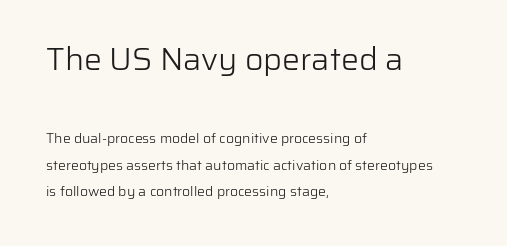
{"serif": "no", "italic": "no", "bold": "no", "weight": "light", "width": "normal", "stroke_contrast": "low", "x_height": "medium", "monospaced": "no", "underline": "no", "align": "left", "line_spacing_ratio": 1.89, "letter_spacing": "normal", "letter_spacing_em": 0.0, "larger_block": "first", "size_ratio": 2.29, "glyph_px": 32}
